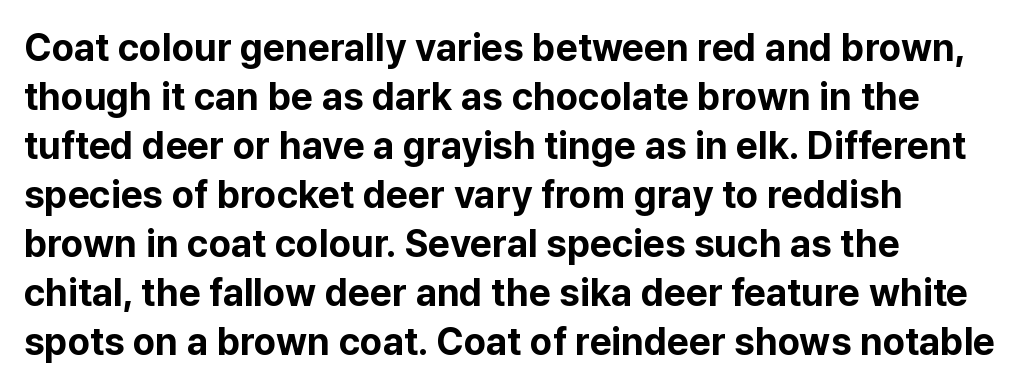
The axis of the letterforms is exactly vertical. The space between consecutive lines is moderate. Bold? Absolutely — the strokes are thick and heavy. The horizontal fit of the characters is conventional and even.
